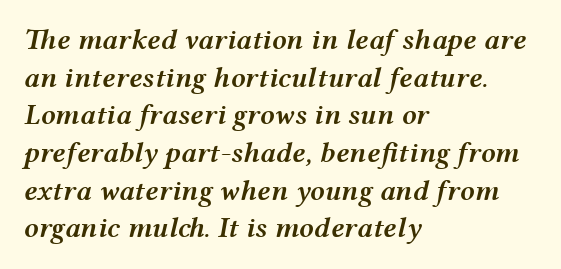
The image shows 29 px semibold, wide type, italic (leaning right); set left-aligned, normal line spacing (1.3x), normal letter spacing, not underlined; medium stroke contrast and a medium x-height.
